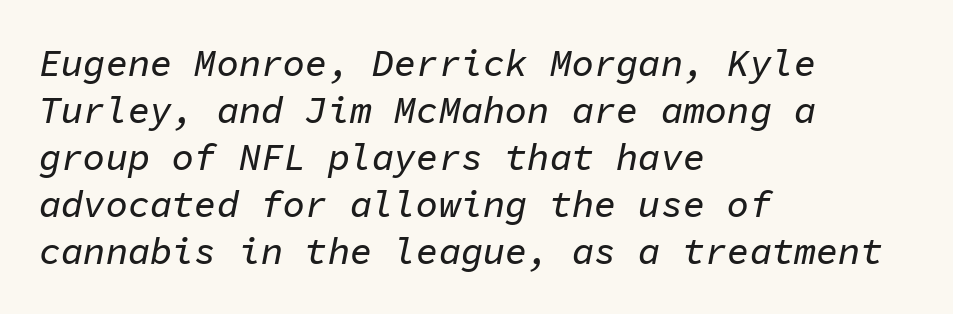
{"italic": "yes", "lean": "right", "slant_degrees": 11, "width": "normal", "stroke_contrast": "low", "x_height": "medium", "monospaced": "yes", "underline": "no", "align": "left", "line_spacing": "normal", "line_spacing_ratio": 1.27, "letter_spacing": "normal", "letter_spacing_em": 0.0, "glyph_px": 37}
